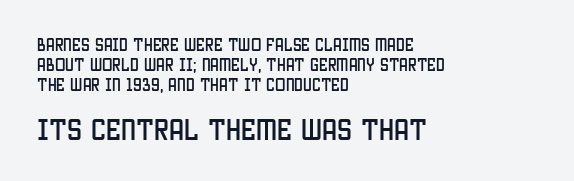
The lower block of text is set noticeably larger than the block above it. The lines sit at an ordinary, default distance from one another. This rendering uses left alignment, leaving the right contour irregular. The line texture is even and compact thanks to regular tracking.
